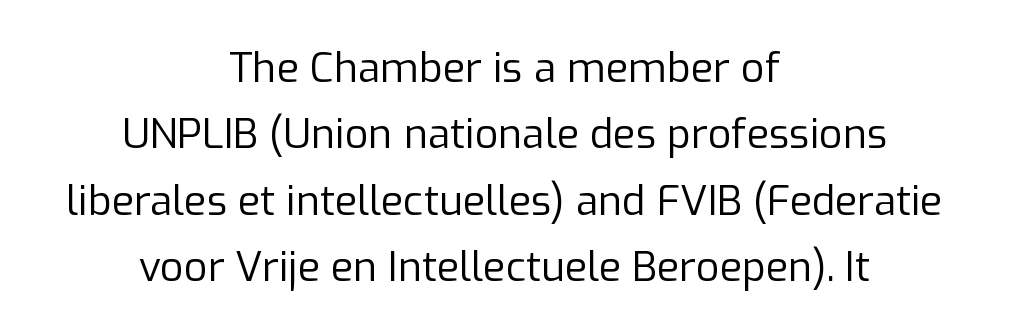
The image shows 41 px regular-weight sans-serif type, upright; set centered, normal line spacing (1.62x), normal letter spacing, not underlined; low stroke contrast and a medium x-height.
